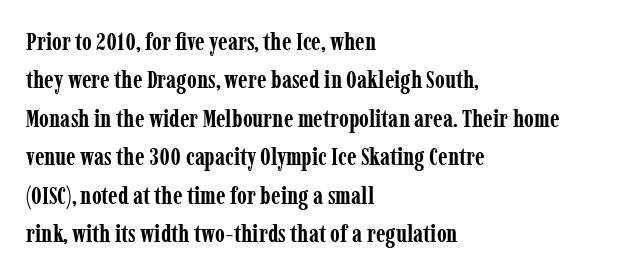
The image shows 25 px bold type, upright; set left-aligned, normal line spacing (1.54x), normal letter spacing, not underlined.
